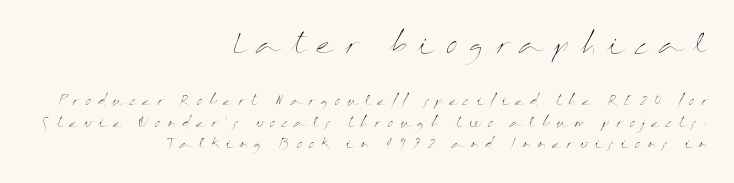
Bigger letters appear in the top chunk; the bottom chunk is reduced. Successive baselines arrive at the customary interval. This sample is right-justified, so line beginnings fall wherever the words allow. Beneath every word, the page is bare. Between one letter and the next there's a generous, obvious gap.
